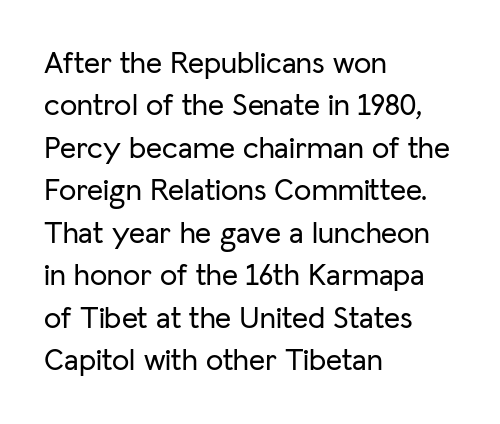
The image shows 31 px sans-serif type, upright; set left-aligned, normal line spacing (1.37x), normal letter spacing, not underlined; low stroke contrast and a medium x-height.
